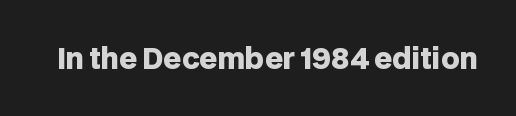
This is heavy type, rendered in bold. The font family rendered here belongs to the sans-serif group. Proportional: the letters do not fall into vertical columns. Inter-character spacing is left at the font's built-in metrics. Each row of text sits above clean, open space.
